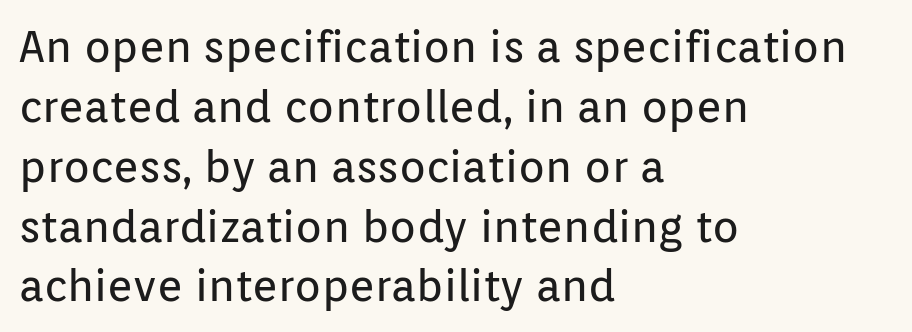
The image shows 44 px regular-weight sans-serif type, upright; set left-aligned, normal line spacing (1.36x), normal letter spacing, not underlined; low stroke contrast and a medium x-height.
